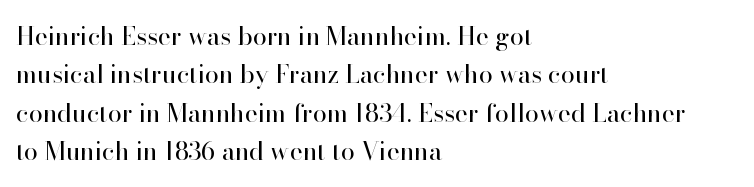
This sample uses an upright cut, with every glyph sitting square on the baseline. The string is rendered with underlining switched off. Tracking value appears to be zero — textbook default spacing. The lines in this sample share a left origin and differ only in where they stop. Vertical spacing — default.
